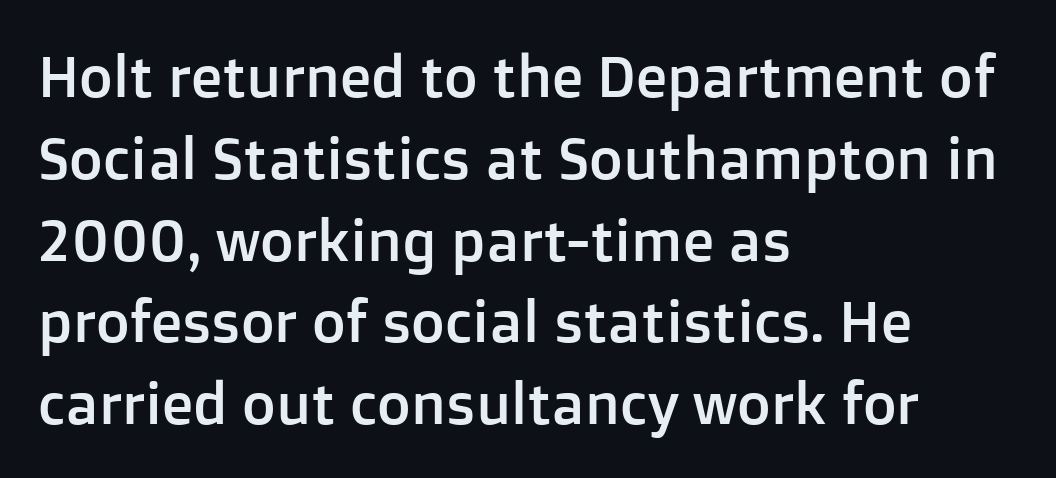
Q: Is the text italic (slanted)? A: No, it is upright.
Q: Is the typeface a serif or a sans-serif typeface? A: Sans-serif.
Q: Is the text underlined? A: No.
Q: How is the paragraph aligned? A: Left-aligned.
Q: Is the spacing between letters normal or unusually wide? A: Normal.
Q: Is the spacing between lines tight, normal or loose? A: Normal.
Q: Width (condensed, normal, or wide)? A: Normal.
Q: Stroke contrast? A: Low.
Q: x-height? A: Medium.
Q: Monospaced? A: No.
